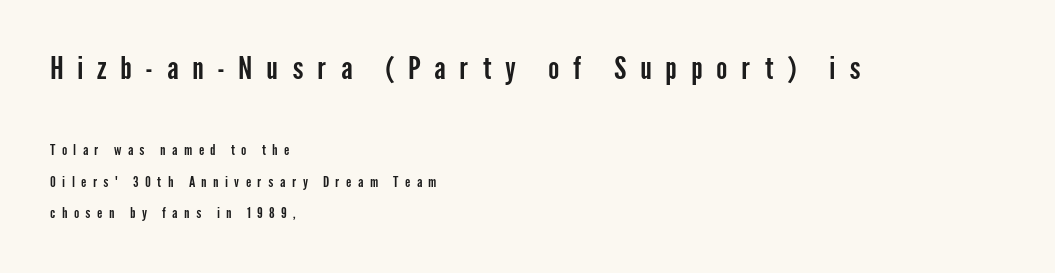
The image shows 30 px condensed sans-serif type, upright; set left-aligned, loose line spacing (2.25x), unusually wide letter spacing (+0.46 em), not underlined; the first (top) block is 2.14x larger; low stroke contrast and a medium x-height.
